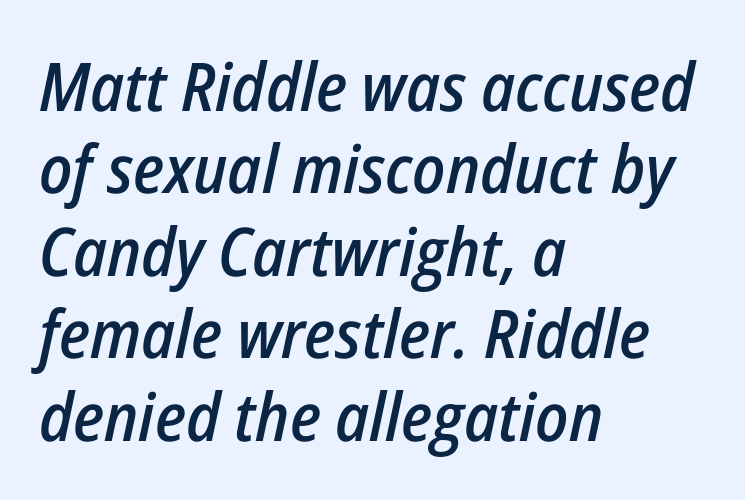
{"italic": "yes", "lean": "right", "slant_degrees": 12, "bold": "semi", "weight": "semibold", "width": "condensed", "stroke_contrast": "low", "x_height": "medium", "monospaced": "no", "underline": "no", "align": "left", "line_spacing_ratio": 1.23, "letter_spacing": "normal", "letter_spacing_em": 0.0, "glyph_px": 67}
